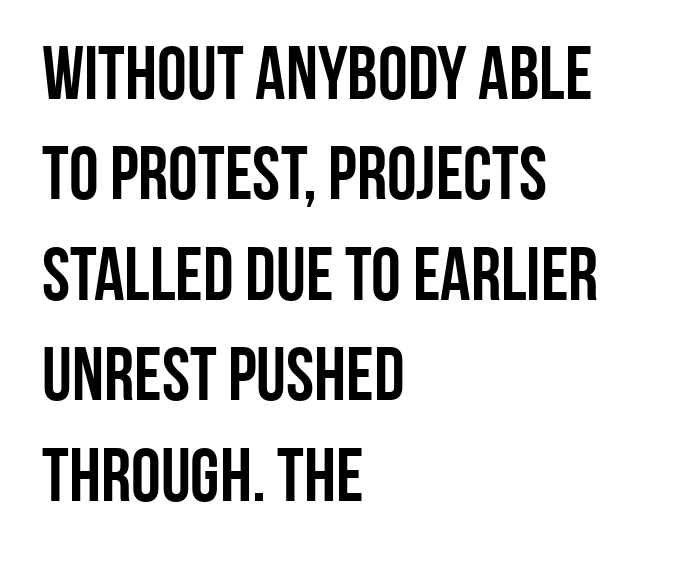
The image shows 75 px condensed sans-serif type, upright; set left-aligned, normal line spacing (1.34x), normal letter spacing, not underlined; low stroke contrast and a large x-height.
